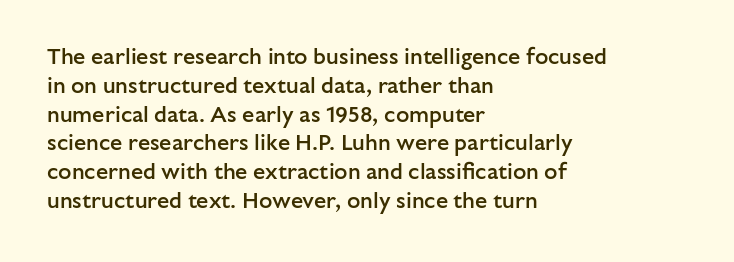
{"italic": "no", "bold": "semi", "underline": "no", "align": "left", "line_spacing": "normal", "line_spacing_ratio": 1.31, "letter_spacing": "normal", "letter_spacing_em": 0.0, "glyph_px": 22}
